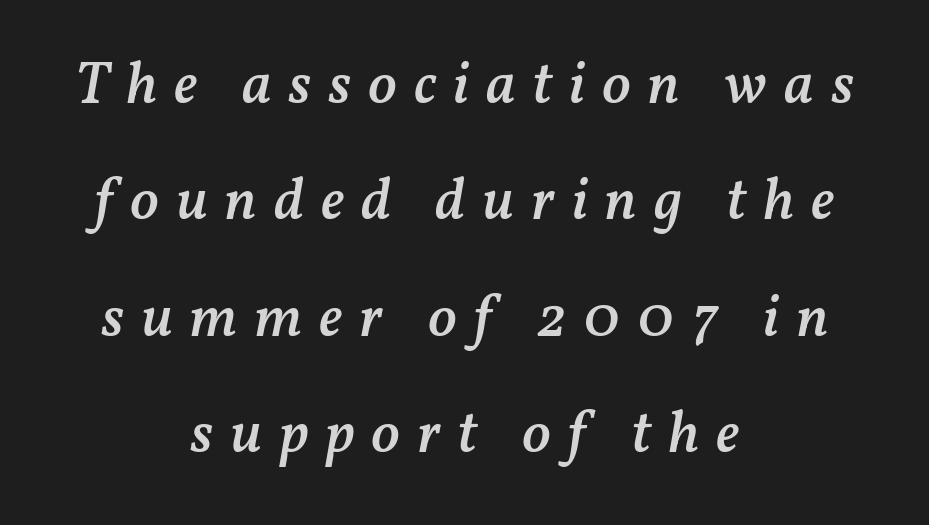
A typesetter would call this proportional, since set widths differ per character. A great deal of white space separates one row of letters from the next. If you drew a line through each stem, it would be angled. Beneath every word, the page is bare. Heft: intermediate — a semibold.
